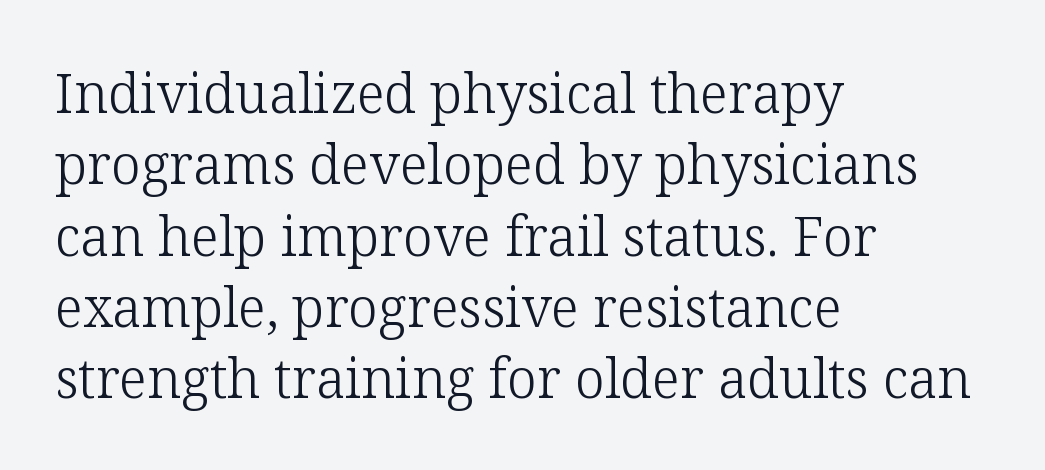
{"serif": "yes", "italic": "no", "bold": "no", "weight": "light", "width": "normal", "stroke_contrast": "low", "x_height": "medium", "monospaced": "no", "underline": "no", "align": "left", "line_spacing": "normal", "line_spacing_ratio": 1.32, "letter_spacing": "normal", "letter_spacing_em": 0.0, "glyph_px": 54}
